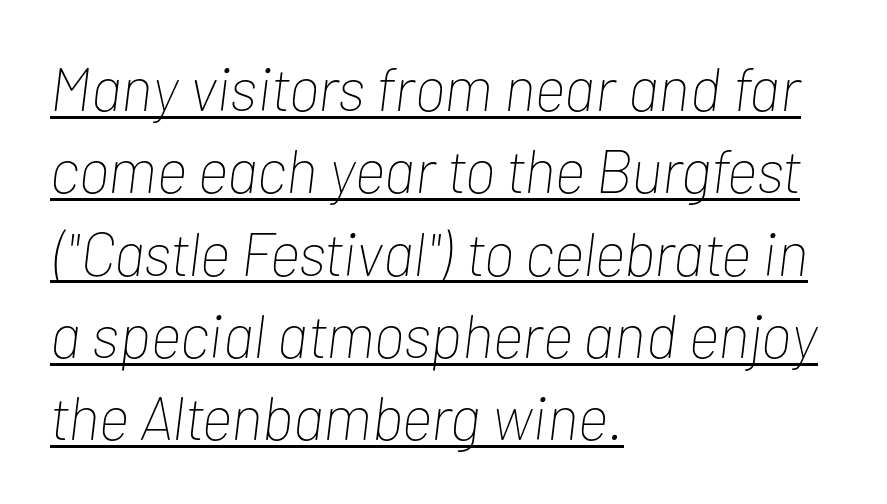
Every word sits above its own underline. Nobody touched the tracking dial on this one. Weight: in the light-to-regular range. This sample keeps an unexceptional amount of space between lines. The face used here has a pronounced slope to its letters. The face used here is proportionally spaced, like ordinary book or web type.
